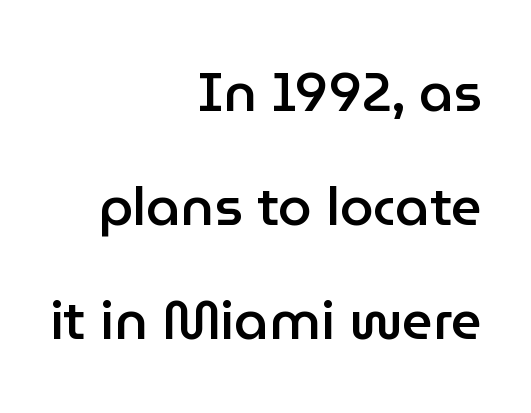
Nothing unusual about the tracking: characters are spaced as the font intends. Does the weight exceed regular? Yes, but only to semibold. Plain, unruled lines of type. Where is the straight margin? On the right.
